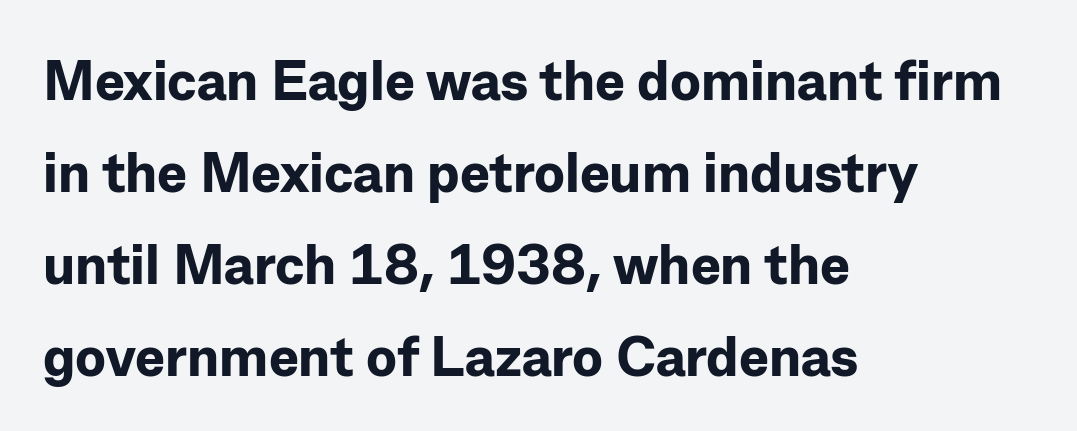
The image shows 56 px bold sans-serif type, upright; set left-aligned, normal line spacing (1.64x), normal letter spacing, not underlined; low stroke contrast and a medium x-height.
